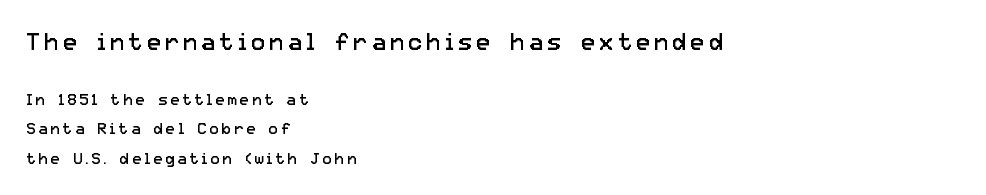
{"italic": "no", "bold": "no", "underline": "no", "align": "left", "line_spacing_ratio": 1.83, "larger_block": "first", "size_ratio": 1.5, "glyph_px": 24}
